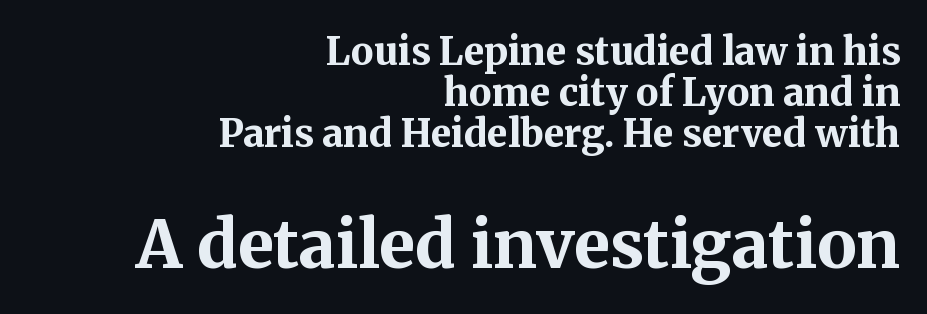
Leftover space on each line is placed entirely before the opening word. The gaps between neighbouring characters are ordinary and unremarkable. The rendering uses a small line-height, squeezing the rows. Do the characters align in a grid? No, the font is proportional. Typographic density is high because the face is bold.
